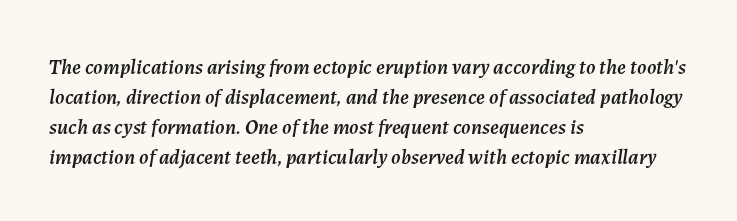
The image shows 21 px text type, italic (leaning right); set left-aligned, normal line spacing (1.43x), normal letter spacing, not underlined.
